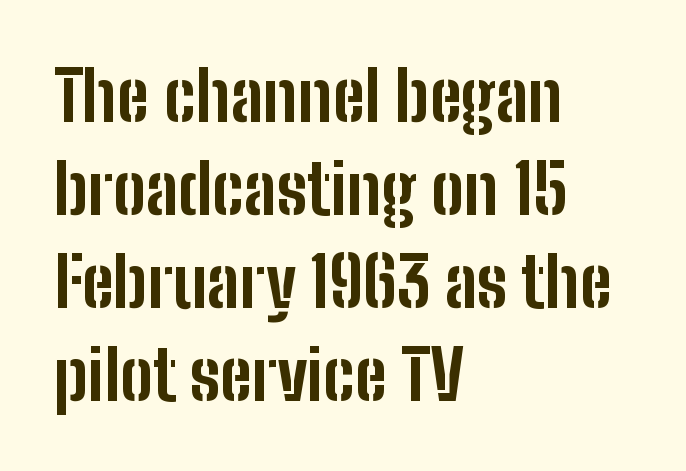
The image shows 69 px bold, condensed sans-serif type, upright; set left-aligned, normal line spacing (1.35x), normal letter spacing, not underlined; low stroke contrast and a medium x-height.
